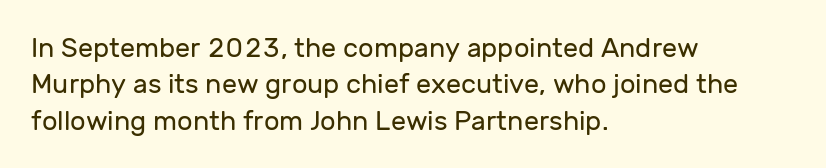
Upright lettering throughout. Reading down the column, the eye jumps a familiar distance to each next line. The typesetting does not lean heavy: it is not bold. Horizontal alignment here is leftward, the default for most running prose. The space directly below the letters is spotless. Glyph-to-glyph distance matches everyday printed text.
